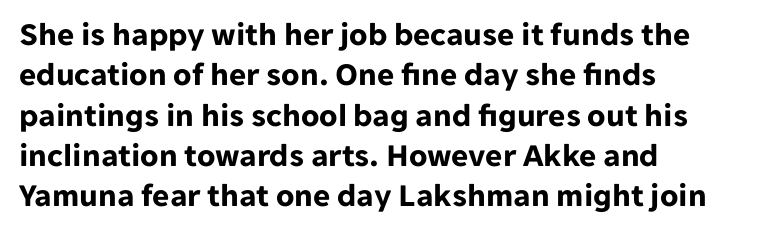
The image shows 33 px bold sans-serif type, upright; set left-aligned, line spacing 1.22x, normal letter spacing, not underlined; low stroke contrast and a medium x-height.
